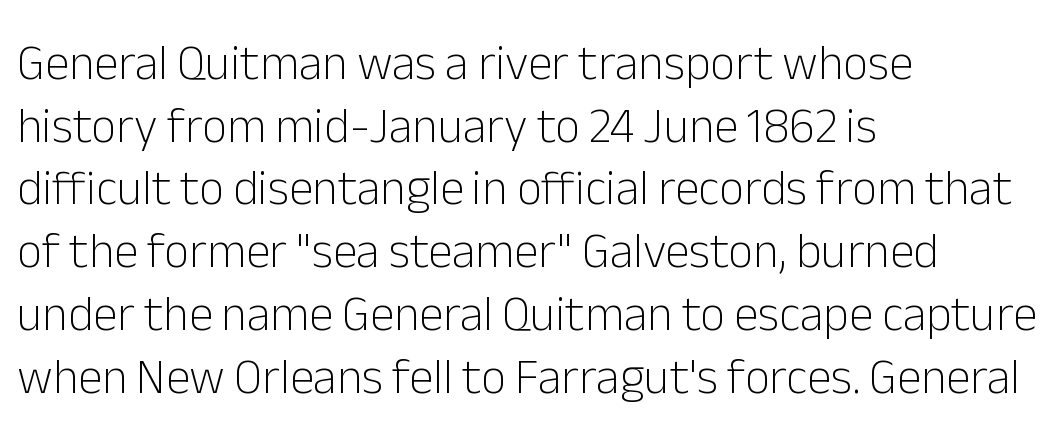
You could not count columns in this text — the font is proportionally spaced. The font's upright variant was chosen for this text. The rendering uses a moderate line-height, typical for paragraphs. Nope, no serifs anywhere on these letters. Horizontal alignment here is leftward, the default for most running prose. Nothing heavy about these letters — not bold at all.
